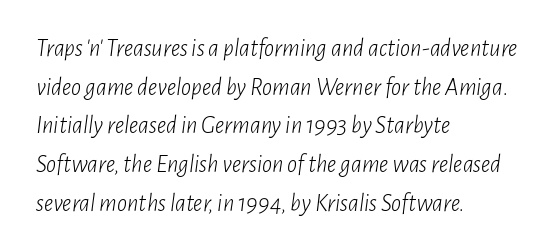
This sample uses an oblique cut, with every glyph tilted off the vertical. These lines stack with their left ends in a neat column. The horizontal fit of the characters is conventional and even. The strokes carry an ordinary text weight at most. This rendering features lettering with no underline.
